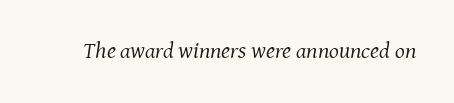
The image shows 23 px text type, italic (leaning right); set normal letter spacing, not underlined.
